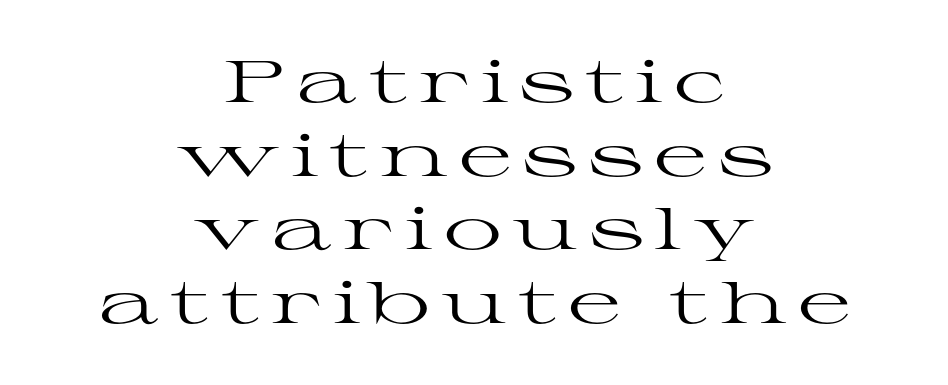
The image shows 58 px regular-weight, wide serif type, upright; set centered, normal line spacing (1.27x), not underlined; high stroke contrast and a medium x-height.
